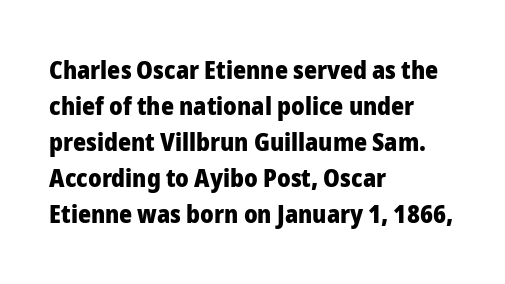
{"italic": "no", "bold": "yes", "underline": "no", "align": "left", "line_spacing": "normal", "line_spacing_ratio": 1.44, "letter_spacing": "normal", "letter_spacing_em": 0.0, "glyph_px": 25}
